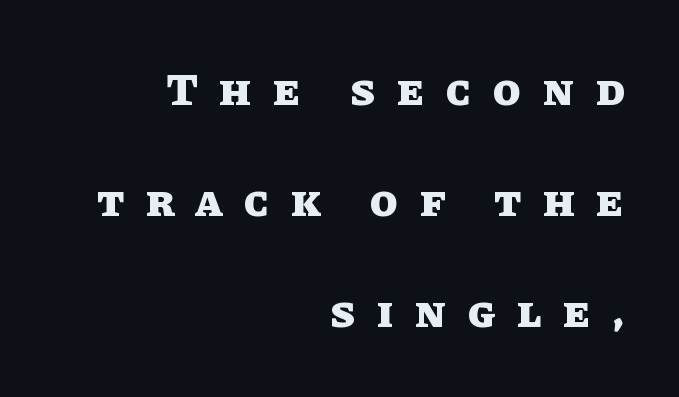
{"italic": "no", "bold": "yes", "weight": "heavy", "width": "normal", "stroke_contrast": "low", "x_height": "large", "monospaced": "no", "underline": "no", "align": "right", "line_spacing": "loose", "line_spacing_ratio": 2.47, "letter_spacing": "wide", "letter_spacing_em": 0.48, "glyph_px": 45}
